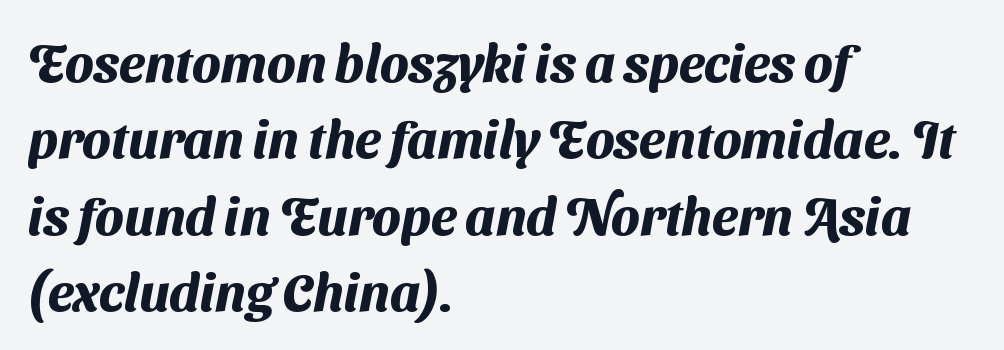
{"serif": "no", "bold": "yes", "weight": "heavy", "width": "normal", "stroke_contrast": "medium", "x_height": "medium", "monospaced": "no", "underline": "no", "align": "left", "line_spacing": "normal", "line_spacing_ratio": 1.47, "letter_spacing": "normal", "letter_spacing_em": 0.0, "glyph_px": 52}
